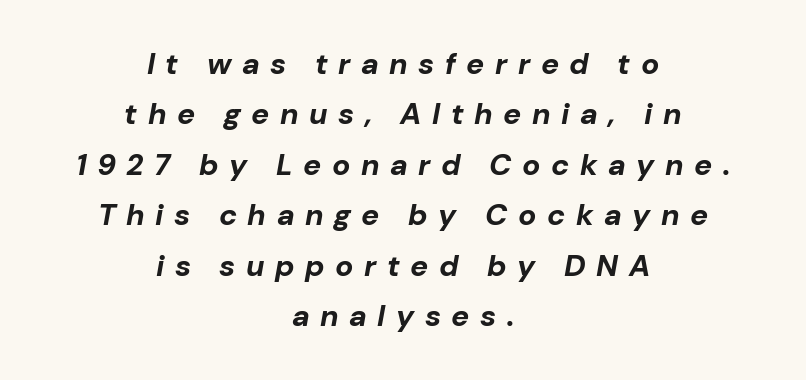
The image shows 30 px bold type, italic (leaning right); set centered, normal line spacing (1.68x), unusually wide letter spacing (+0.35 em), not underlined; low stroke contrast and a medium x-height.
